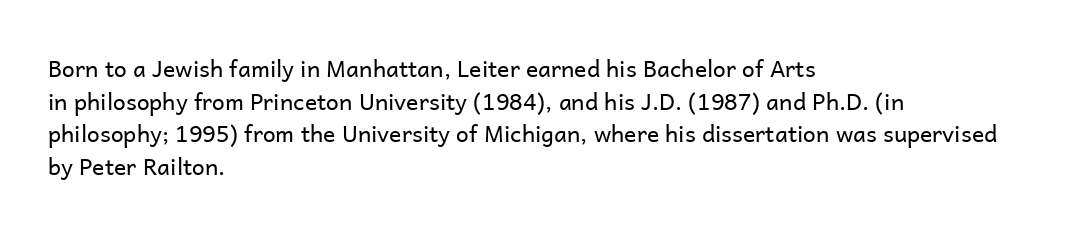
Q: Is the text bold? A: No.
Q: Is the text italic (slanted)? A: No, it is upright.
Q: Is the text underlined? A: No.
Q: How is the paragraph aligned? A: Left-aligned.
Q: Is the spacing between letters normal or unusually wide? A: Normal.
Q: Is the spacing between lines tight, normal or loose? A: Normal.
